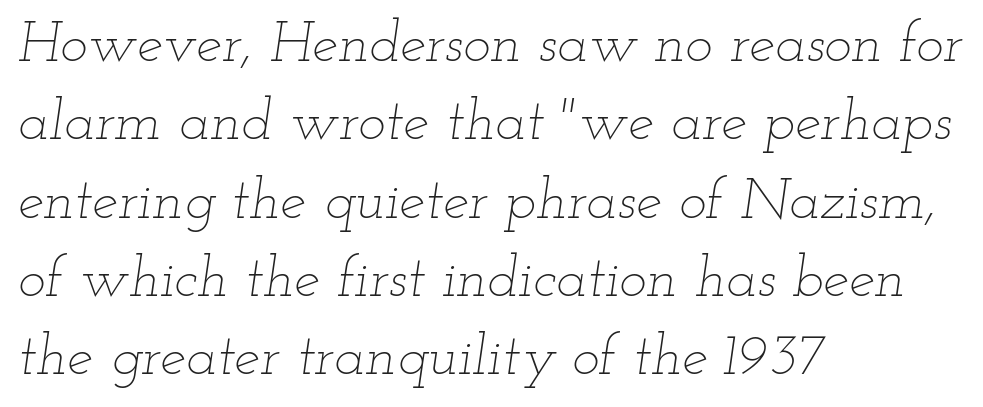
The image shows 58 px thin, wide type, italic (leaning right); set left-aligned, normal line spacing (1.35x), normal letter spacing, not underlined; low stroke contrast and a small x-height.
